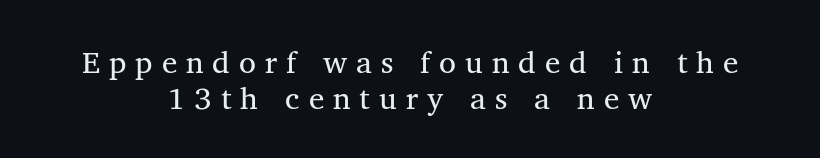
The image shows 31 px regular-weight serif type, upright; set centered, line spacing 1.17x, unusually wide letter spacing (+0.29 em), not underlined; medium stroke contrast and a medium x-height.
